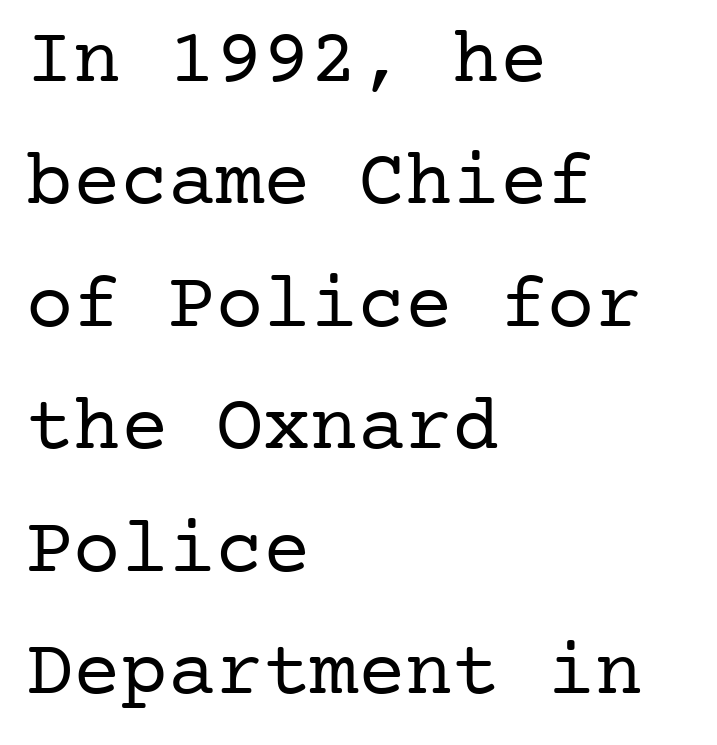
The image shows 79 px regular-weight serif type, upright; set left-aligned, normal line spacing (1.55x), normal letter spacing, not underlined; low stroke contrast and a medium x-height.
